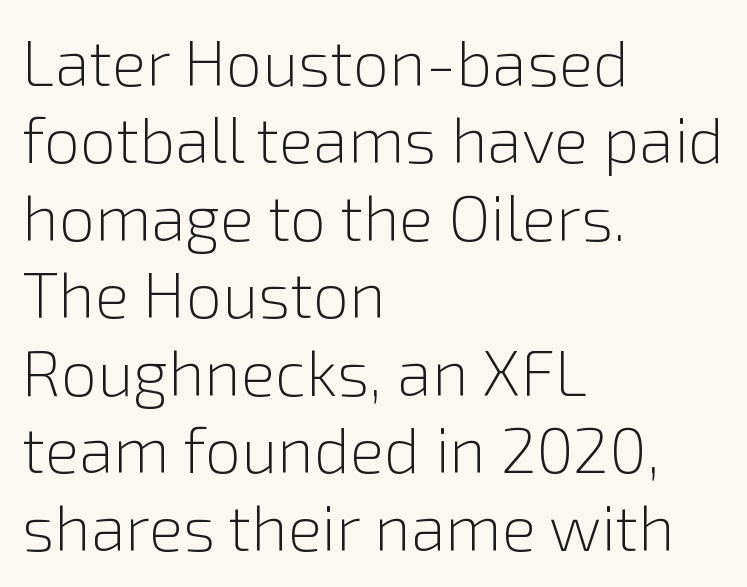
Q: Is the text bold? A: No.
Q: Is the text italic (slanted)? A: No, it is upright.
Q: Is the typeface a serif or a sans-serif typeface? A: Sans-serif.
Q: Is the text underlined? A: No.
Q: How is the paragraph aligned? A: Left-aligned.
Q: Is the spacing between letters normal or unusually wide? A: Normal.
Q: Width (condensed, normal, or wide)? A: Normal.
Q: x-height? A: Medium.
Q: Monospaced? A: No.
